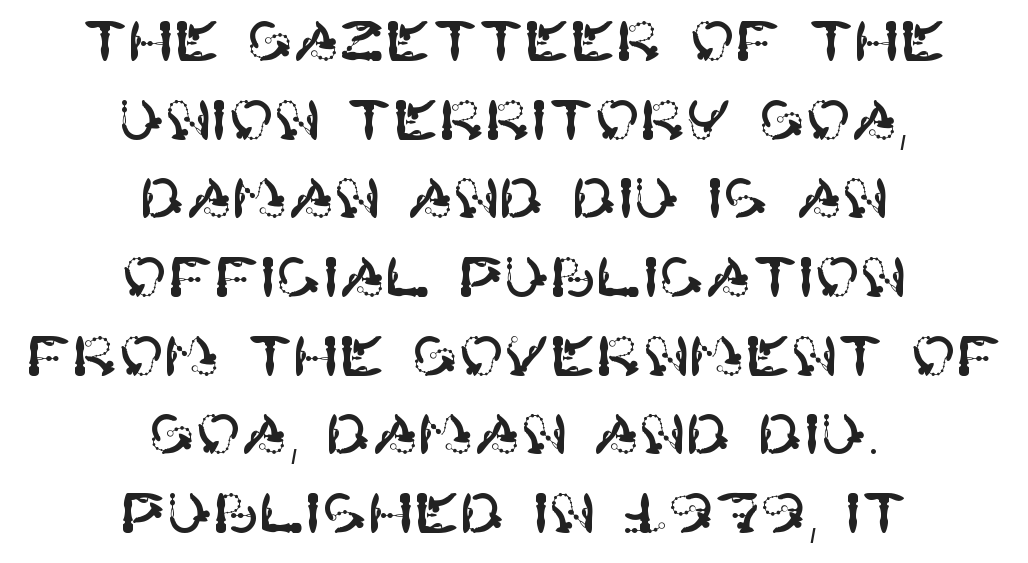
The leading is moderate, giving the passage an even texture. The gaps between neighbouring characters are ordinary and unremarkable. This rendering uses center alignment, leaving both contours irregular but symmetric. The specimen omits any rule beneath the text block's lines. The letters stand upright; this is a roman face. This is sans-serif lettering, the kind often seen on screens and signage.
